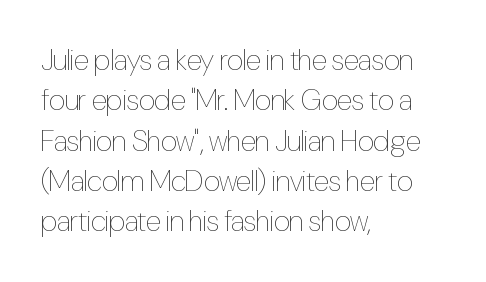
Glyph-to-glyph distance matches everyday printed text. Does the leading feel generous? No, just average. The passage is arranged the way most books set body copy — flush left. The rendering uses natural spacing where letterforms have individual widths. Stem width sits at or under what a default text font uses.
